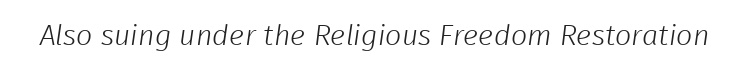
Plain, unruled lines of type. Note the varied advance widths — an 'i' is clearly narrower than an 'm'. The passage shown has conventional tracking throughout. In terms of letterform style, serifs are entirely absent.
